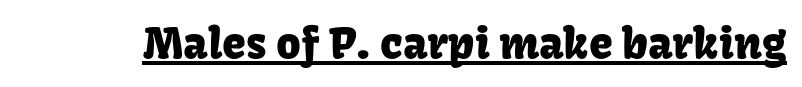
{"serif": "no", "italic": "no", "width": "normal", "stroke_contrast": "low", "x_height": "medium", "monospaced": "no", "underline": "yes", "letter_spacing": "normal", "letter_spacing_em": 0.0, "glyph_px": 43}
